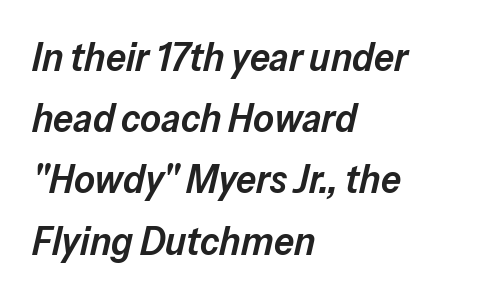
Q: Is the text bold? A: Semi-bold.
Q: Is the text italic (slanted)? A: Yes, it leans right by about 13 degrees.
Q: Is the text underlined? A: No.
Q: How is the paragraph aligned? A: Left-aligned.
Q: Is the spacing between letters normal or unusually wide? A: Normal.
Q: Is the spacing between lines tight, normal or loose? A: Normal.
Q: Width (condensed, normal, or wide)? A: Normal.
Q: Stroke contrast? A: Low.
Q: x-height? A: Medium.
Q: Monospaced? A: No.
